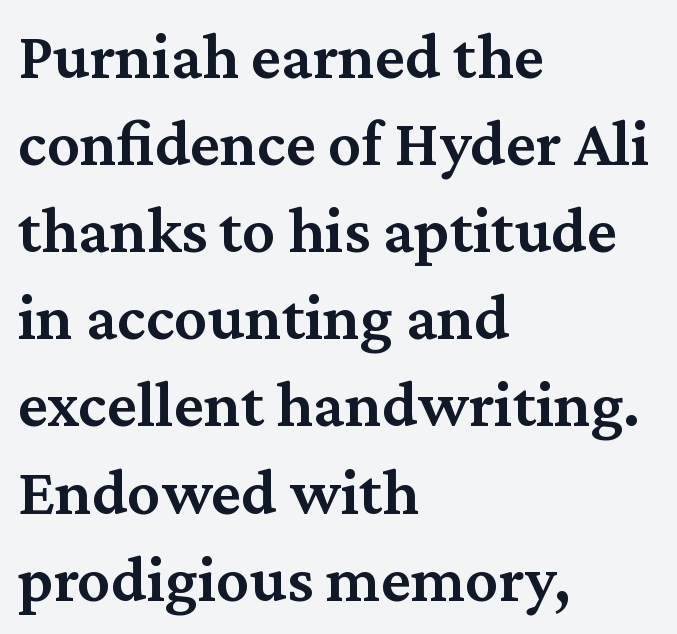
The image shows 66 px semibold serif type, upright; set left-aligned, normal line spacing (1.32x), normal letter spacing, not underlined; medium stroke contrast and a medium x-height.
